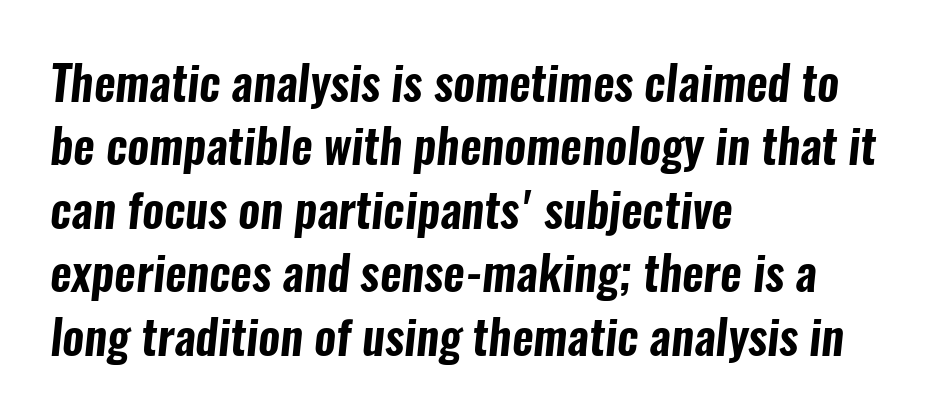
{"serif": "no", "width": "condensed", "stroke_contrast": "low", "x_height": "medium", "monospaced": "no", "underline": "no", "align": "left", "line_spacing": "normal", "line_spacing_ratio": 1.35, "letter_spacing": "normal", "letter_spacing_em": 0.0, "glyph_px": 47}
